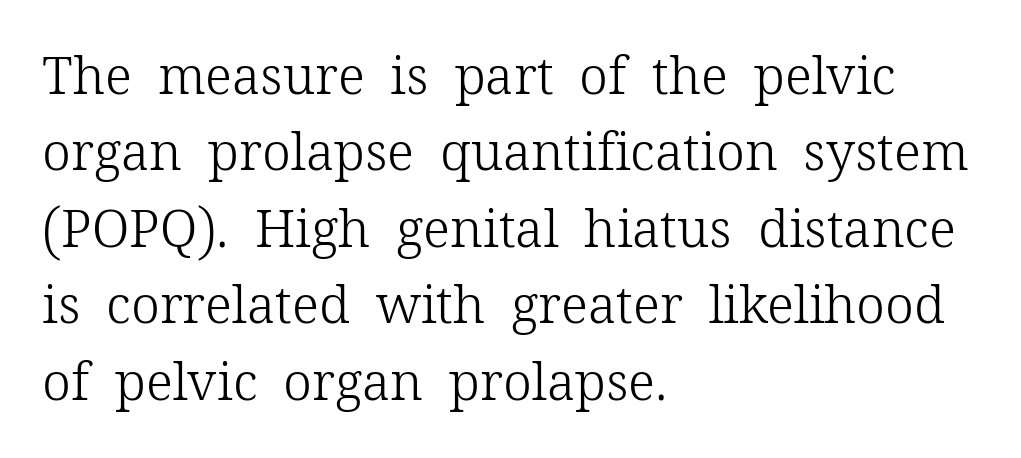
{"serif": "yes", "italic": "no", "bold": "no", "weight": "light", "width": "normal", "stroke_contrast": "low", "x_height": "medium", "monospaced": "no", "underline": "no", "align": "left", "line_spacing": "normal", "line_spacing_ratio": 1.47, "letter_spacing": "normal", "letter_spacing_em": 0.0, "glyph_px": 52}
